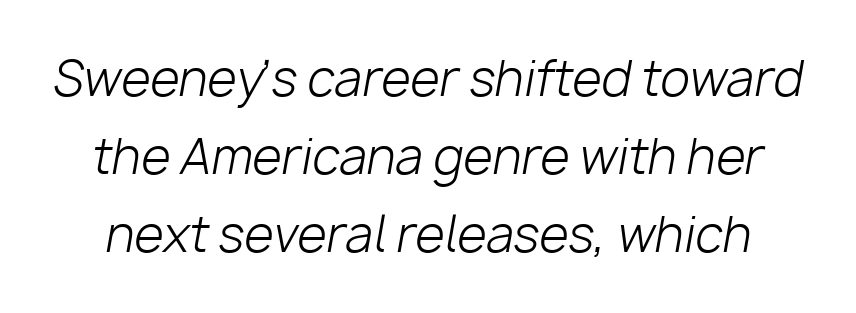
Has an underline been added? It has not. Nothing heavy about these letters — not bold at all. Horizontal bands of white between lines are of average thickness. The line texture is even and compact thanks to regular tracking. Varying glyph widths throughout — classic text-font behaviour. When letters slant like this, we call the style italic.
